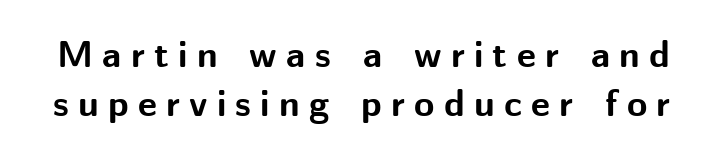
{"serif": "no", "italic": "no", "bold": "yes", "weight": "bold", "width": "normal", "stroke_contrast": "medium", "x_height": "medium", "monospaced": "no", "underline": "no", "line_spacing": "normal", "line_spacing_ratio": 1.33, "letter_spacing": "wide", "letter_spacing_em": 0.25, "glyph_px": 37}
